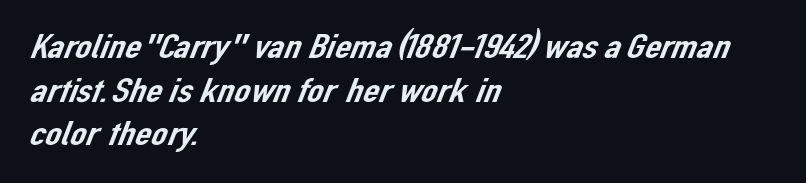
Q: Is the typeface a serif or a sans-serif typeface? A: Sans-serif.
Q: Is the text underlined? A: No.
Q: How is the paragraph aligned? A: Left-aligned.
Q: Is the spacing between letters normal or unusually wide? A: Normal.
Q: Width (condensed, normal, or wide)? A: Normal.
Q: Stroke contrast? A: Low.
Q: x-height? A: Medium.
Q: Monospaced? A: No.
